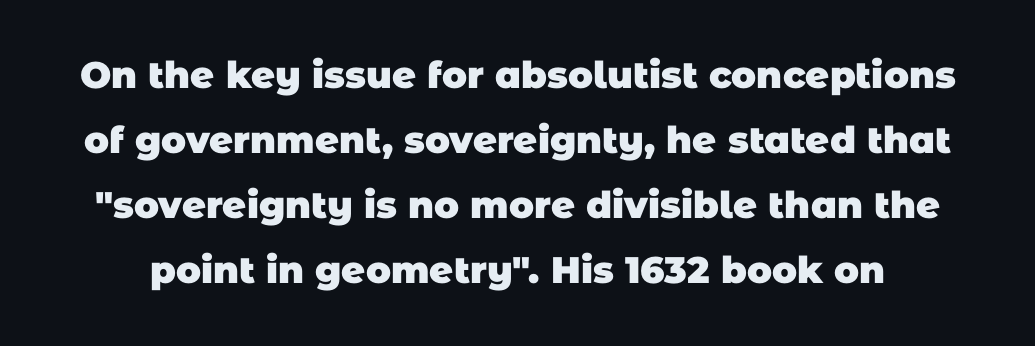
{"serif": "no", "bold": "yes", "weight": "heavy", "width": "normal", "stroke_contrast": "low", "x_height": "large", "monospaced": "no", "underline": "no", "line_spacing_ratio": 1.76, "letter_spacing": "normal", "letter_spacing_em": 0.0, "glyph_px": 37}
